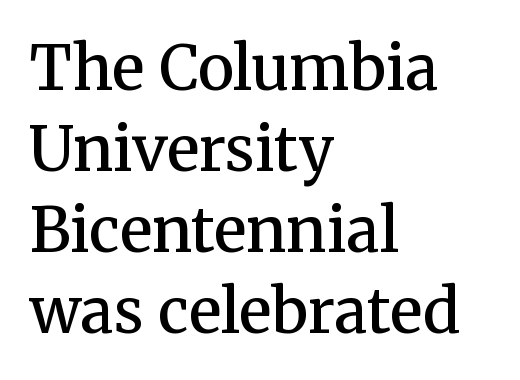
The image shows 61 px semibold serif type, upright; set left-aligned, normal line spacing (1.33x), normal letter spacing, not underlined; medium stroke contrast and a medium x-height.
